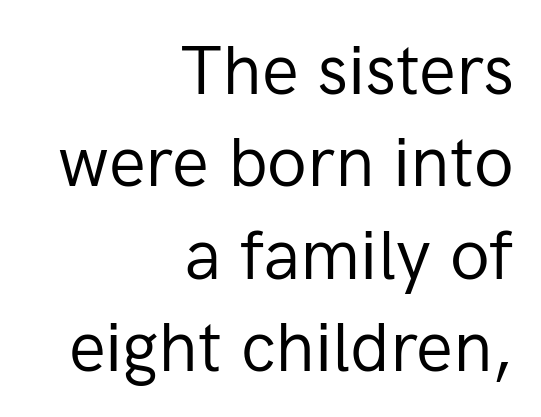
Q: Is the text bold? A: No.
Q: Is the text italic (slanted)? A: No, it is upright.
Q: Is the typeface a serif or a sans-serif typeface? A: Sans-serif.
Q: Is the text underlined? A: No.
Q: How is the paragraph aligned? A: Right-aligned.
Q: Is the spacing between letters normal or unusually wide? A: Normal.
Q: Is the spacing between lines tight, normal or loose? A: Normal.
Q: Width (condensed, normal, or wide)? A: Normal.
Q: Stroke contrast? A: Low.
Q: x-height? A: Medium.
Q: Monospaced? A: No.
